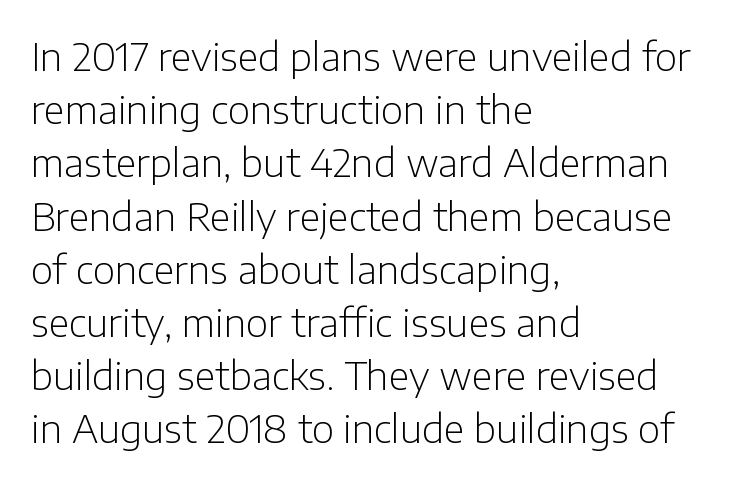
The image shows 38 px light sans-serif type, upright; set left-aligned, normal line spacing (1.4x), normal letter spacing, not underlined; low stroke contrast and a medium x-height.
